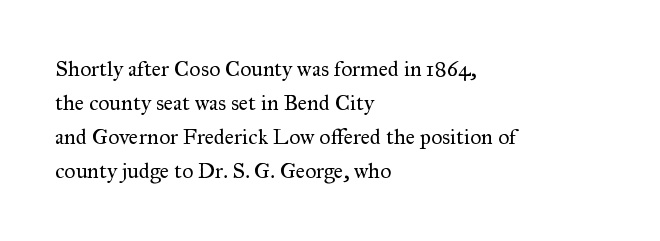
{"italic": "no", "bold": "no", "underline": "no", "align": "left", "line_spacing": "normal", "line_spacing_ratio": 1.55, "letter_spacing": "normal", "letter_spacing_em": 0.0, "glyph_px": 22}
